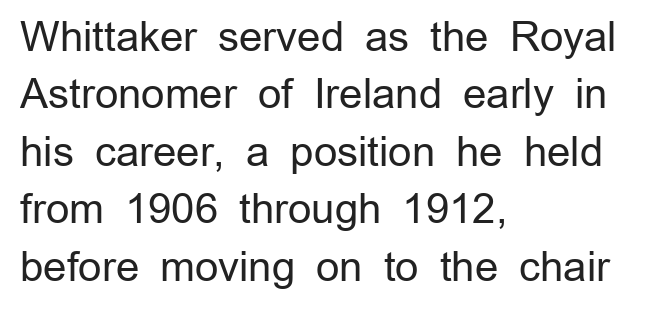
The image shows 41 px regular-weight sans-serif type, upright; set left-aligned, normal line spacing (1.4x), normal letter spacing, not underlined; low stroke contrast and a medium x-height.
